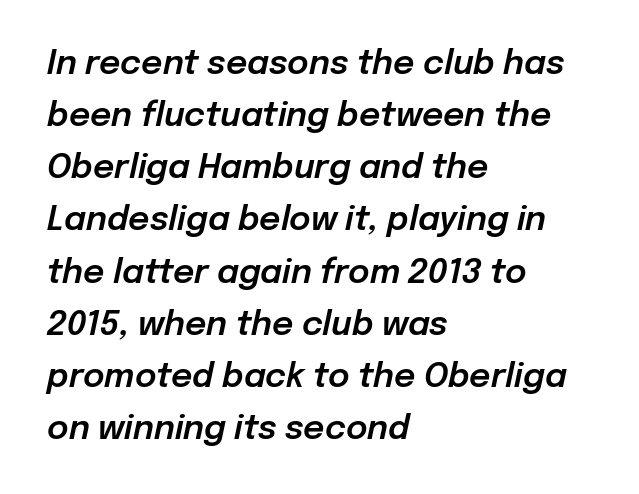
{"italic": "yes", "lean": "right", "slant_degrees": 12, "width": "normal", "stroke_contrast": "low", "x_height": "medium", "monospaced": "no", "underline": "no", "align": "left", "line_spacing": "normal", "line_spacing_ratio": 1.58, "letter_spacing": "normal", "letter_spacing_em": 0.0, "glyph_px": 33}
